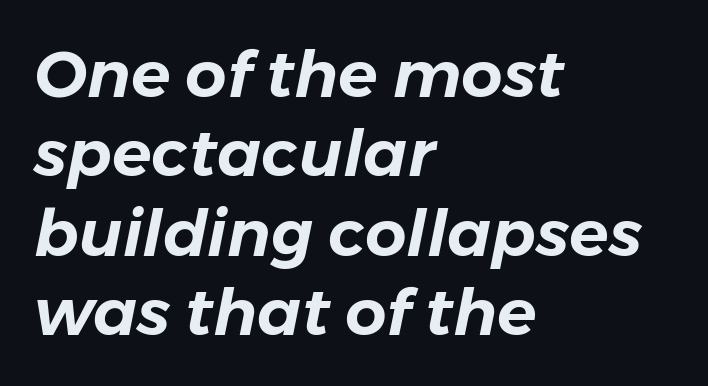
Q: Is the text italic (slanted)? A: Yes, it leans right by about 11 degrees.
Q: Is the text underlined? A: No.
Q: How is the paragraph aligned? A: Left-aligned.
Q: Is the spacing between letters normal or unusually wide? A: Normal.
Q: Width (condensed, normal, or wide)? A: Normal.
Q: Stroke contrast? A: Low.
Q: x-height? A: Medium.
Q: Monospaced? A: No.
